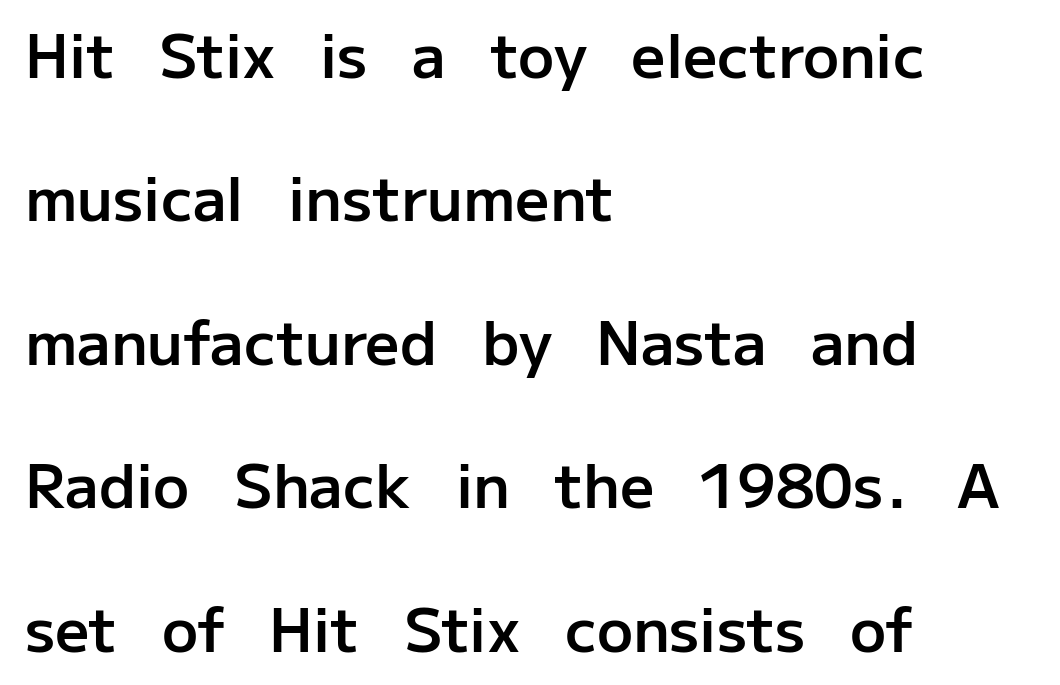
A classic flush-left, rag-right setting is used for this passage. Line spacing here is loose. The font's upright variant was chosen for this text. Letter spacing: default. Typographically, this falls in the sans-serif category.
